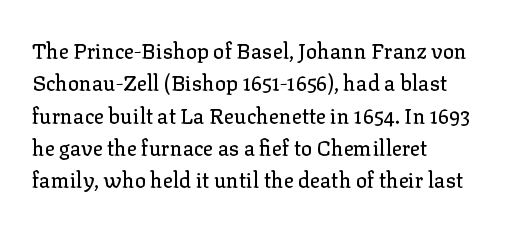
Q: Is the text italic (slanted)? A: No, it is upright.
Q: Is the text underlined? A: No.
Q: How is the paragraph aligned? A: Left-aligned.
Q: Is the spacing between letters normal or unusually wide? A: Normal.
Q: Is the spacing between lines tight, normal or loose? A: Normal.
